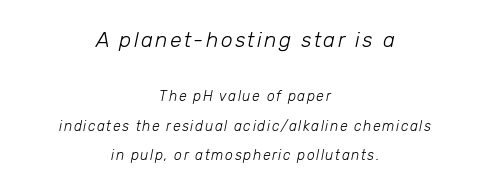
Quick note: underline off. Each new line begins a long way beneath the previous one. These lines are centered, leaving both edges ragged. The typesetting does not lean heavy: it is not bold.
